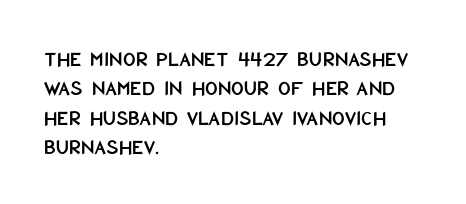
Q: Is the text italic (slanted)? A: No, it is upright.
Q: Is the text underlined? A: No.
Q: How is the paragraph aligned? A: Left-aligned.
Q: Is the spacing between letters normal or unusually wide? A: Normal.
Q: Is the spacing between lines tight, normal or loose? A: Normal.
